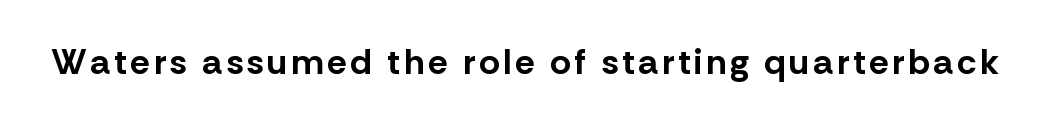
Q: Is the text bold? A: Yes.
Q: Is the text italic (slanted)? A: No, it is upright.
Q: Is the typeface a serif or a sans-serif typeface? A: Sans-serif.
Q: Is the text underlined? A: No.
Q: Width (condensed, normal, or wide)? A: Normal.
Q: Stroke contrast? A: Low.
Q: x-height? A: Medium.
Q: Monospaced? A: No.
